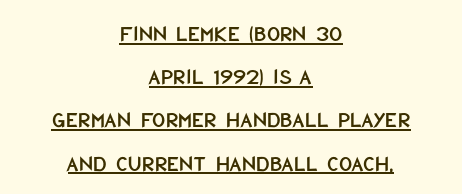
Letter spacing: default. This is the regular roman posture of the typeface. Typeset on center — no edge is straight. Underline: present.
